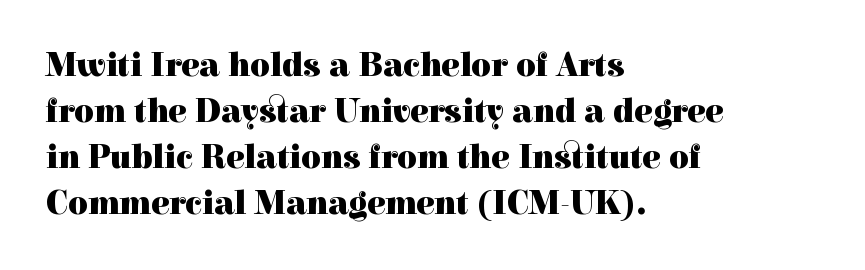
{"serif": "yes", "italic": "no", "bold": "yes", "weight": "heavy", "width": "normal", "x_height": "medium", "monospaced": "no", "underline": "no", "align": "left", "line_spacing": "normal", "line_spacing_ratio": 1.35, "letter_spacing": "normal", "letter_spacing_em": 0.0, "glyph_px": 34}
